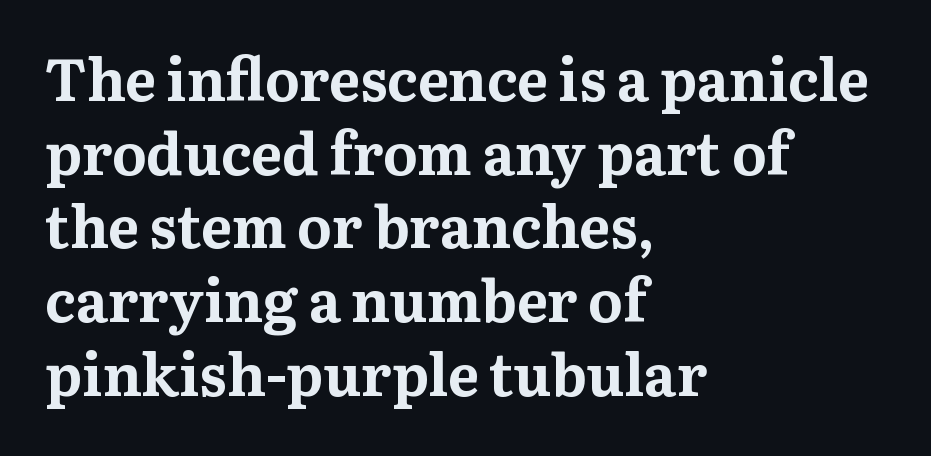
{"serif": "yes", "italic": "no", "bold": "yes", "weight": "bold", "width": "normal", "stroke_contrast": "medium", "x_height": "medium", "monospaced": "no", "underline": "no", "align": "left", "line_spacing": "normal", "line_spacing_ratio": 1.27, "letter_spacing": "normal", "letter_spacing_em": 0.0, "glyph_px": 58}
